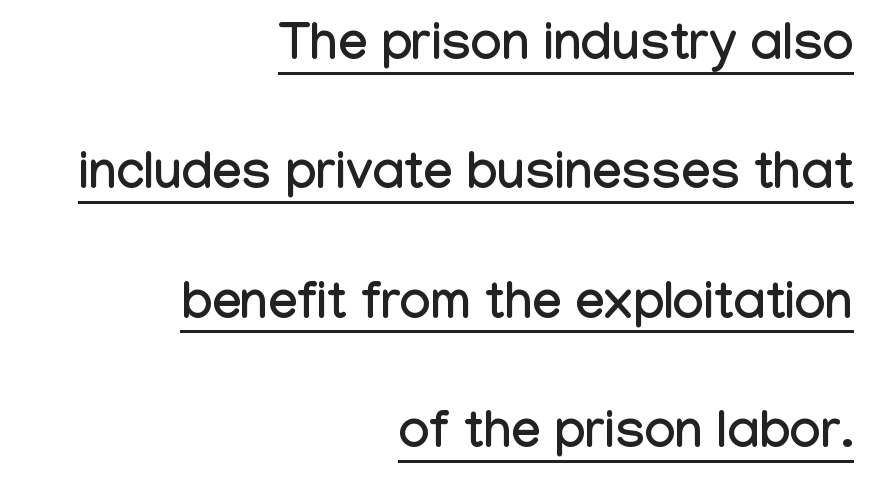
{"serif": "no", "italic": "no", "width": "condensed", "stroke_contrast": "low", "x_height": "medium", "monospaced": "no", "underline": "yes", "align": "right", "line_spacing": "loose", "line_spacing_ratio": 2.49, "letter_spacing": "normal", "letter_spacing_em": 0.0, "glyph_px": 52}
